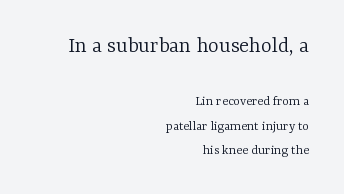
Compared with a flush-left layout, this one pins lines to the opposite, right side. It's the straight-up-and-down kind of type. The weight would be labelled regular, book, light, or lighter still. These two chunks differ in scale, with the top chunk taking the larger measure. The letterforms sit shoulder to shoulder at normal distance. Lines of text with bare space underneath.
